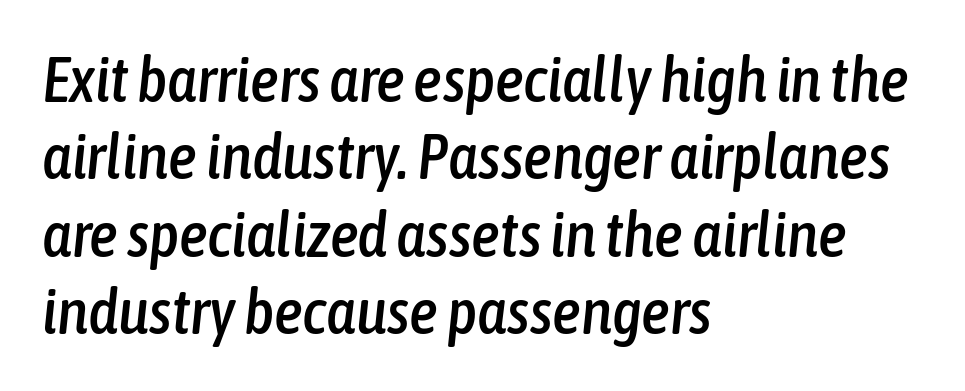
The image shows 64 px condensed type, italic (leaning right); set left-aligned, line spacing 1.21x, normal letter spacing, not underlined; low stroke contrast and a medium x-height.
